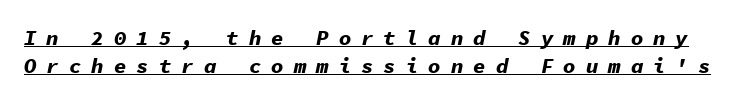
{"italic": "yes", "lean": "right", "slant_degrees": 11, "bold": "yes", "underline": "yes", "line_spacing": "normal", "line_spacing_ratio": 1.33, "letter_spacing": "wide", "letter_spacing_em": 0.47, "glyph_px": 21}
